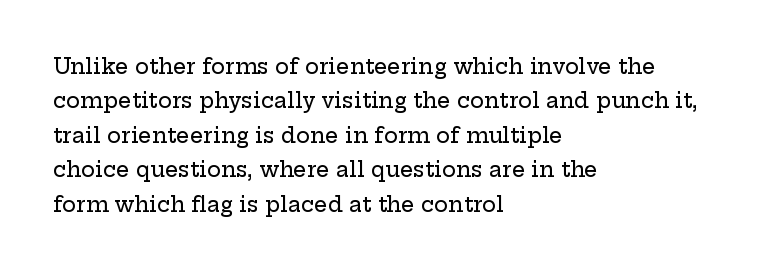
{"italic": "no", "underline": "no", "align": "left", "line_spacing": "normal", "line_spacing_ratio": 1.64, "letter_spacing": "normal", "letter_spacing_em": 0.0, "glyph_px": 21}
